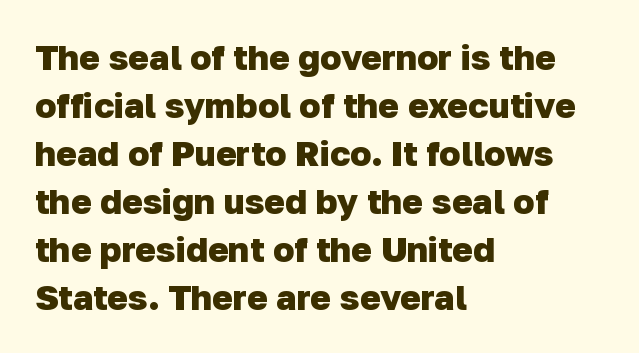
{"serif": "no", "bold": "yes", "weight": "heavy", "width": "normal", "stroke_contrast": "low", "x_height": "medium", "monospaced": "no", "underline": "no", "align": "left", "line_spacing": "normal", "line_spacing_ratio": 1.37, "letter_spacing": "normal", "letter_spacing_em": 0.0, "glyph_px": 35}
